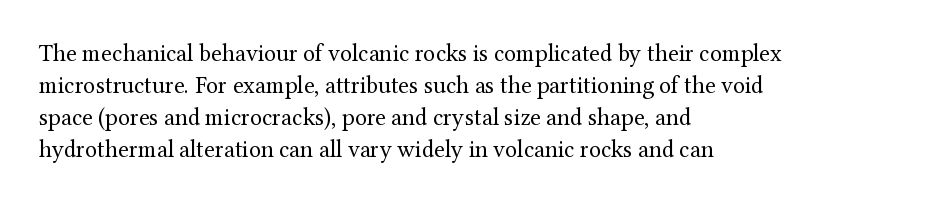
The strip under each line holds only bare page. You could call the tracking neutral — neither tight nor loose. Where is the straight margin? On the left. Upright lettering throughout. The weight tops out at a normal text grade.
